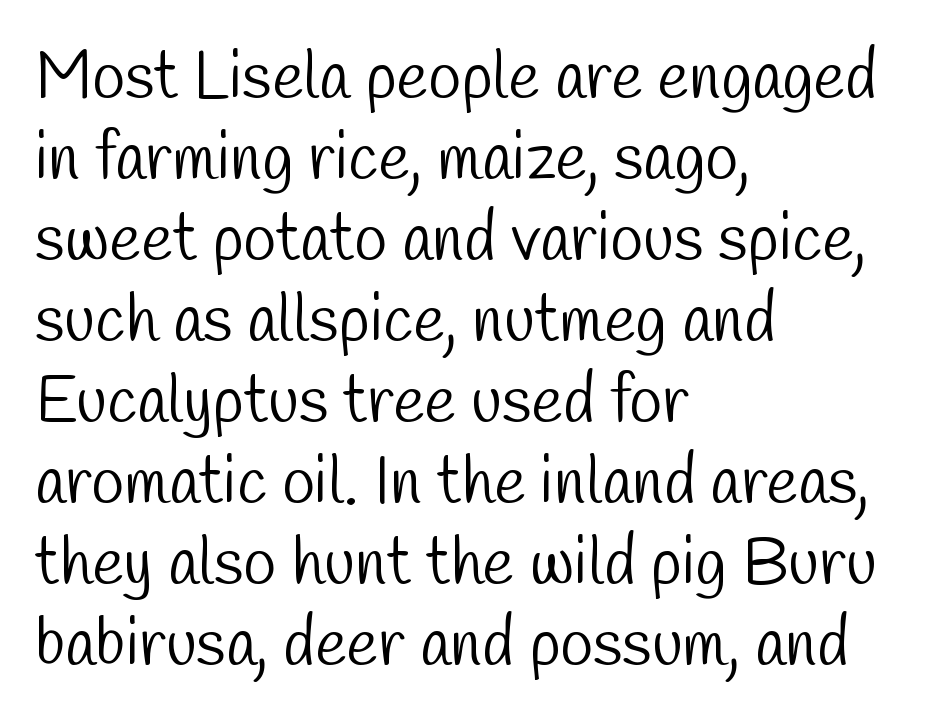
The image shows 67 px light, condensed sans-serif type; set left-aligned, line spacing 1.21x, normal letter spacing, not underlined; low stroke contrast and a medium x-height.
